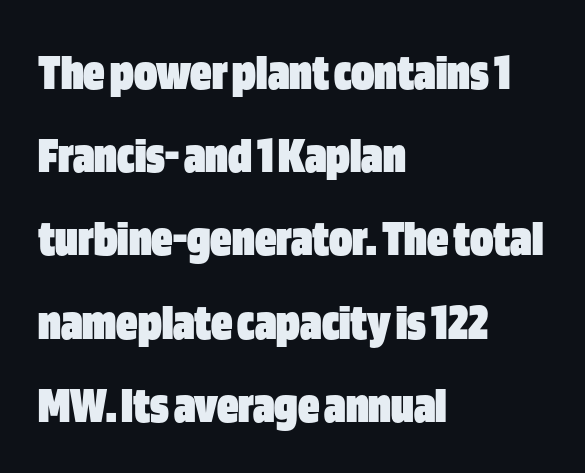
Q: Is the text bold? A: Yes.
Q: Is the text italic (slanted)? A: No, it is upright.
Q: Is the typeface a serif or a sans-serif typeface? A: Sans-serif.
Q: Is the text underlined? A: No.
Q: How is the paragraph aligned? A: Left-aligned.
Q: Is the spacing between letters normal or unusually wide? A: Normal.
Q: Is the spacing between lines tight, normal or loose? A: Normal.
Q: Width (condensed, normal, or wide)? A: Condensed.
Q: Stroke contrast? A: Low.
Q: x-height? A: Large.
Q: Monospaced? A: No.
